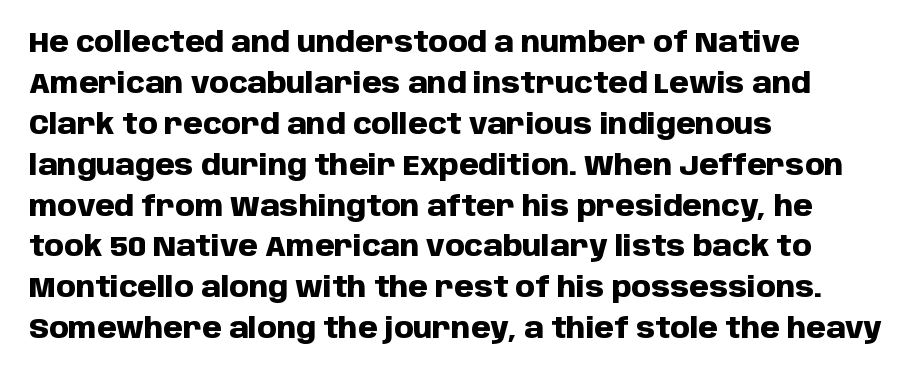
Looks like regular typesetting: each glyph gets only the width it needs. Bare-footed words on every line. Heft: maximum for text — a bold. Look at the bottom of the vertical strokes: they stop flat, with no serifs. Letter spacing: default.
